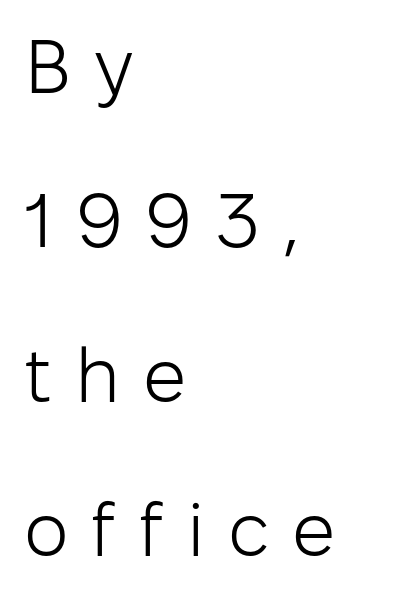
{"serif": "no", "italic": "no", "bold": "no", "weight": "light", "width": "normal", "stroke_contrast": "low", "x_height": "medium", "monospaced": "no", "underline": "no", "align": "left", "line_spacing": "loose", "line_spacing_ratio": 2.03, "letter_spacing": "wide", "letter_spacing_em": 0.3, "glyph_px": 76}
